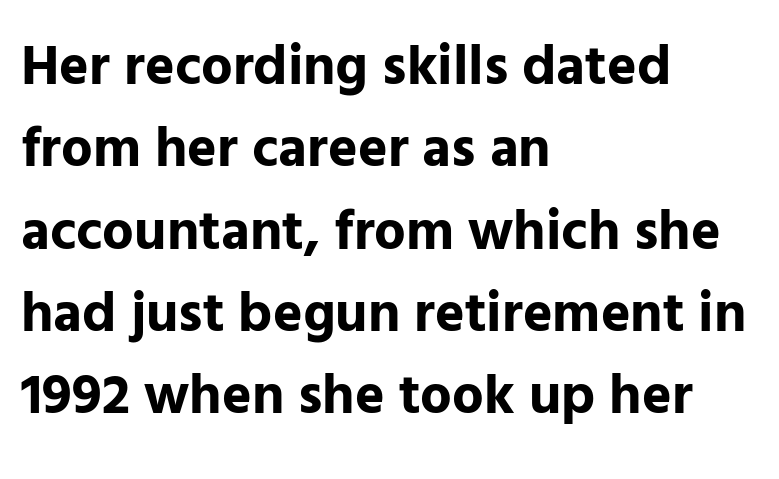
{"serif": "no", "italic": "no", "bold": "yes", "weight": "bold", "width": "normal", "stroke_contrast": "low", "x_height": "medium", "monospaced": "no", "underline": "no", "align": "left", "line_spacing": "normal", "line_spacing_ratio": 1.47, "letter_spacing": "normal", "letter_spacing_em": 0.0, "glyph_px": 56}
